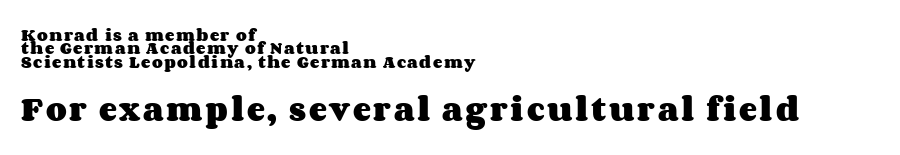
A roman cut, with each character standing at attention. This is heavy type, rendered in bold. Rows of type sit shoulder to shoulder in the vertical direction. The rendering anchors every line to the left-hand side. The letters in the lower block stand taller than those in the block above.
